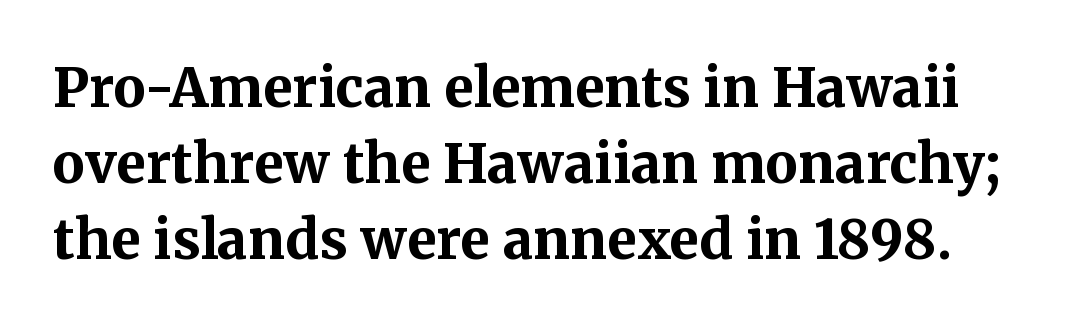
The image shows 54 px bold serif type, upright; set normal line spacing (1.41x), normal letter spacing, not underlined; medium stroke contrast and a medium x-height.
